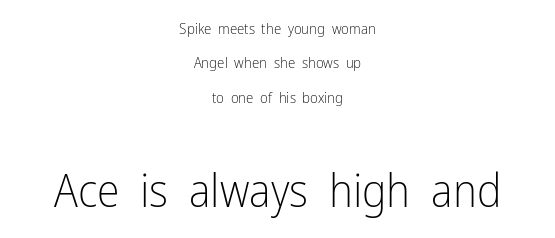
The image shows 46 px light, condensed sans-serif type, upright; set centered, loose line spacing (2.29x), normal letter spacing, not underlined; the second (bottom) block is 3.07x larger; low stroke contrast and a medium x-height.
